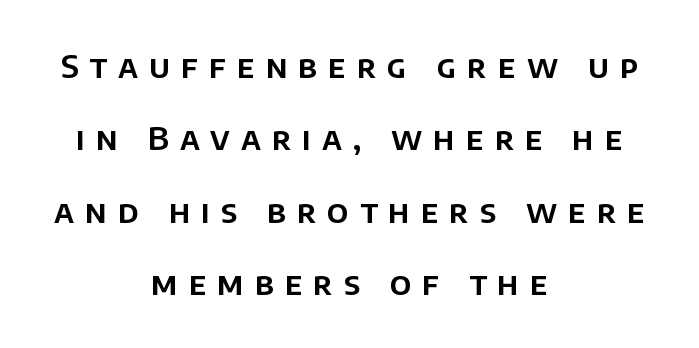
The image shows 32 px sans-serif type, upright; set centered, loose line spacing (2.26x), unusually wide letter spacing (+0.34 em), not underlined; low stroke contrast and a large x-height.
